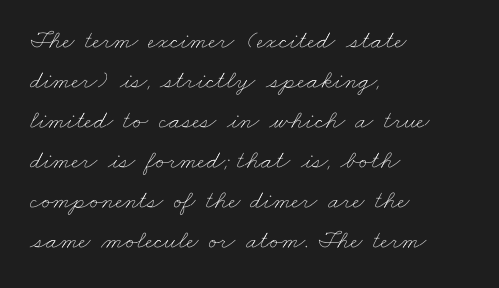
The image shows 26 px text type; set left-aligned, normal line spacing (1.54x), normal letter spacing, not underlined.
